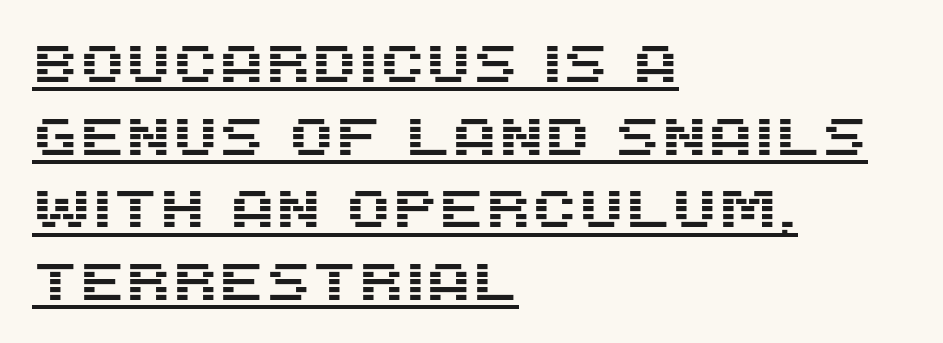
Q: Is the text italic (slanted)? A: No, it is upright.
Q: Is the typeface a serif or a sans-serif typeface? A: Sans-serif.
Q: Is the text underlined? A: Yes.
Q: How is the paragraph aligned? A: Left-aligned.
Q: Is the spacing between letters normal or unusually wide? A: Normal.
Q: Is the spacing between lines tight, normal or loose? A: Normal.
Q: Width (condensed, normal, or wide)? A: Normal.
Q: Stroke contrast? A: Medium.
Q: x-height? A: Large.
Q: Monospaced? A: No.
